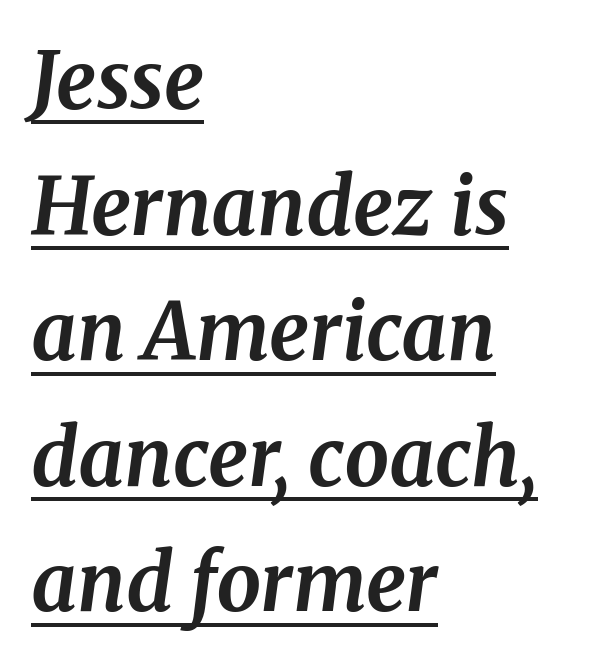
The image shows 79 px bold serif type, italic (leaning right); set left-aligned, normal line spacing (1.59x), normal letter spacing, underlined; medium stroke contrast and a medium x-height.
